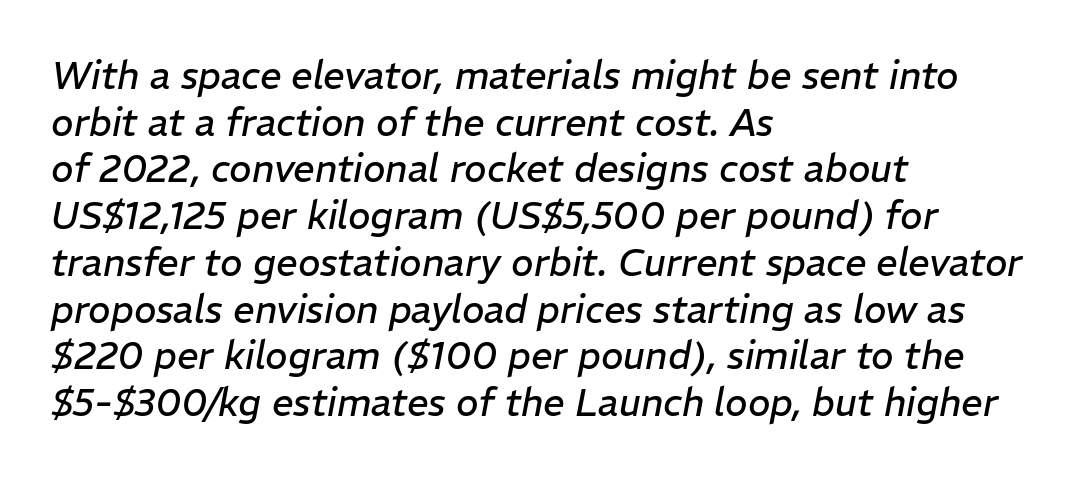
The image shows 38 px regular-weight type, italic (leaning right); set left-aligned, line spacing 1.23x, normal letter spacing, not underlined; low stroke contrast and a medium x-height.
